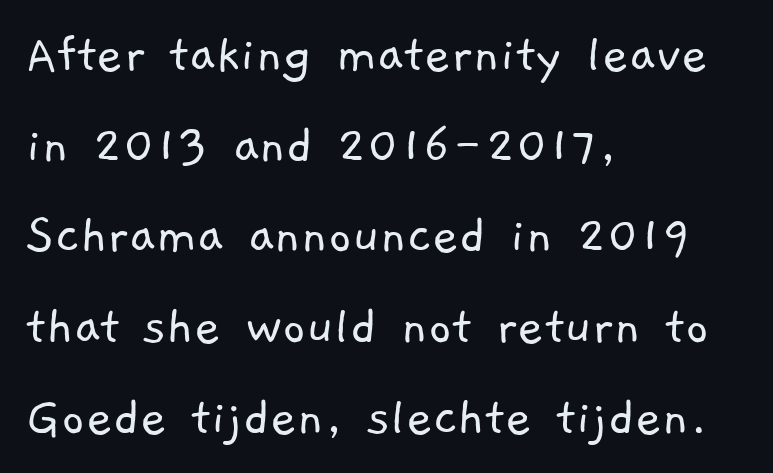
Reading down the column, the eye jumps a familiar distance to each next line. Underlining? Definitely not there. Nobody touched the tracking dial on this one. Character widths vary here, with narrow letters taking less room than wide ones. This rendering employs a face without finishing strokes, i.e., a sans-serif. Horizontal alignment here is leftward, the default for most running prose.
